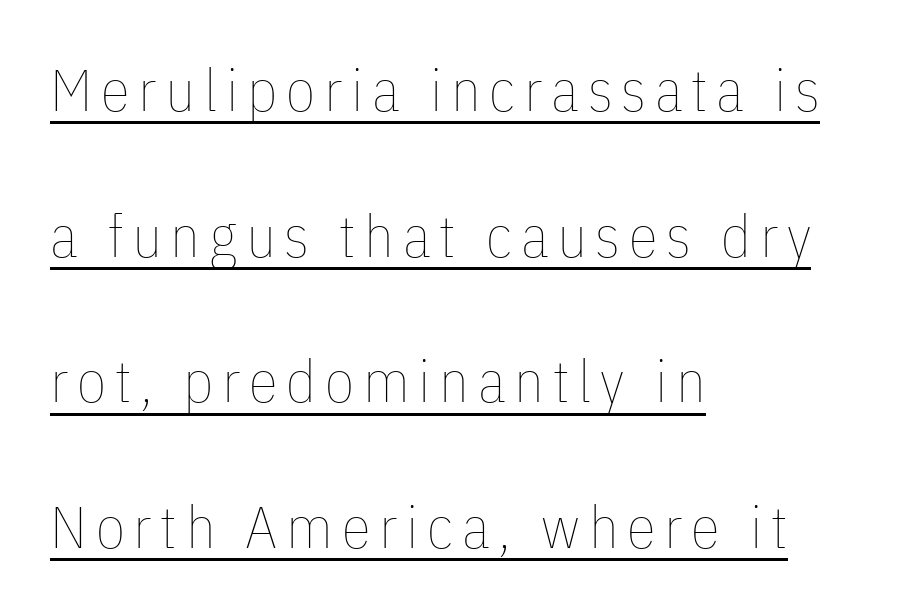
Q: Is the text bold? A: No.
Q: Is the text italic (slanted)? A: No, it is upright.
Q: Is the text underlined? A: Yes.
Q: How is the paragraph aligned? A: Left-aligned.
Q: Is the spacing between lines tight, normal or loose? A: Loose.
Q: Width (condensed, normal, or wide)? A: Condensed.
Q: Stroke contrast? A: Low.
Q: x-height? A: Medium.
Q: Monospaced? A: No.
